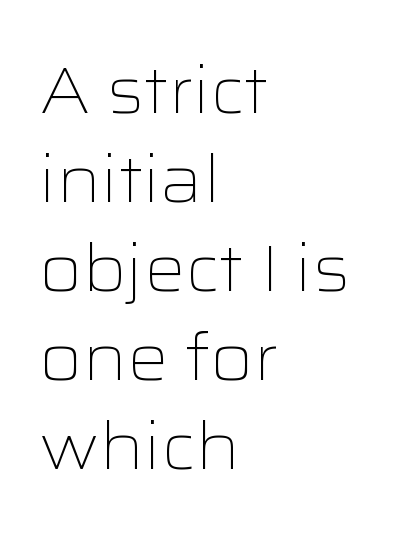
This sample uses plain, unmodified letter spacing. Does the lettering tilt? It doesn't — this is upright. Reading down the block, your eye returns to a fixed left position each line. Honestly, the row spacing looks completely unremarkable. The face used here is proportionally spaced, like ordinary book or web type. Unbolded letterforms with no extra heft.
